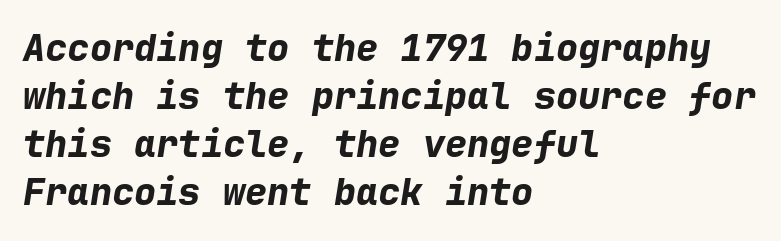
The image shows 37 px bold type, italic (leaning right), monospaced; set left-aligned, normal line spacing (1.3x), normal letter spacing, not underlined; low stroke contrast and a medium x-height.
